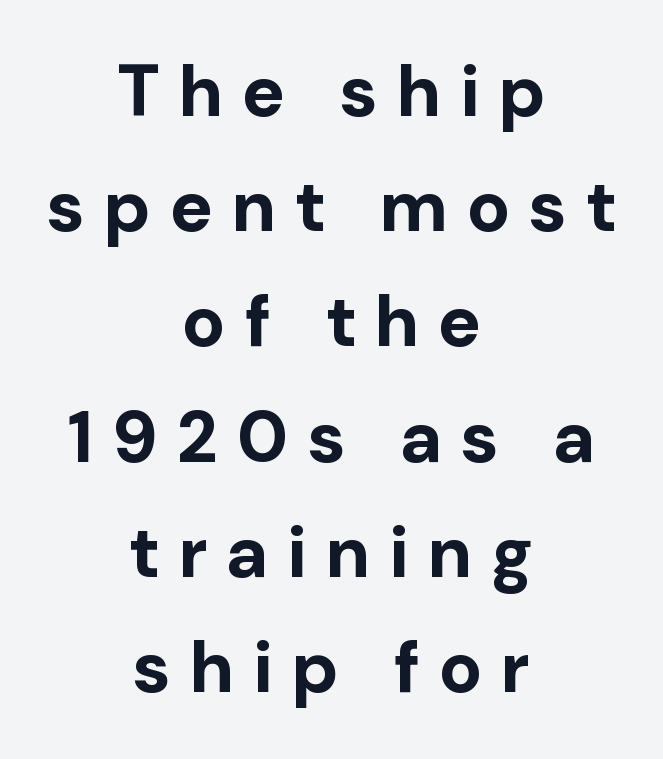
Q: Is the text bold? A: Yes.
Q: Is the text italic (slanted)? A: No, it is upright.
Q: Is the typeface a serif or a sans-serif typeface? A: Sans-serif.
Q: Is the text underlined? A: No.
Q: How is the paragraph aligned? A: Centered.
Q: Is the spacing between letters normal or unusually wide? A: Unusually wide.
Q: Is the spacing between lines tight, normal or loose? A: Normal.
Q: Width (condensed, normal, or wide)? A: Normal.
Q: Stroke contrast? A: Low.
Q: x-height? A: Medium.
Q: Monospaced? A: No.
